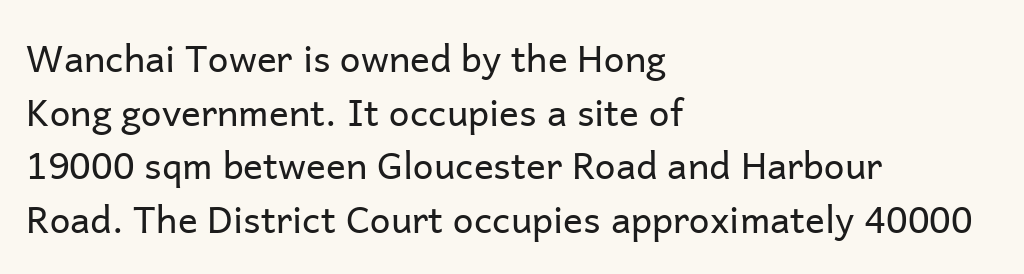
Q: Is the text bold? A: No.
Q: Is the text italic (slanted)? A: No, it is upright.
Q: Is the typeface a serif or a sans-serif typeface? A: Sans-serif.
Q: Is the text underlined? A: No.
Q: How is the paragraph aligned? A: Left-aligned.
Q: Is the spacing between letters normal or unusually wide? A: Normal.
Q: Is the spacing between lines tight, normal or loose? A: Normal.
Q: Width (condensed, normal, or wide)? A: Normal.
Q: Stroke contrast? A: Low.
Q: x-height? A: Medium.
Q: Monospaced? A: No.
